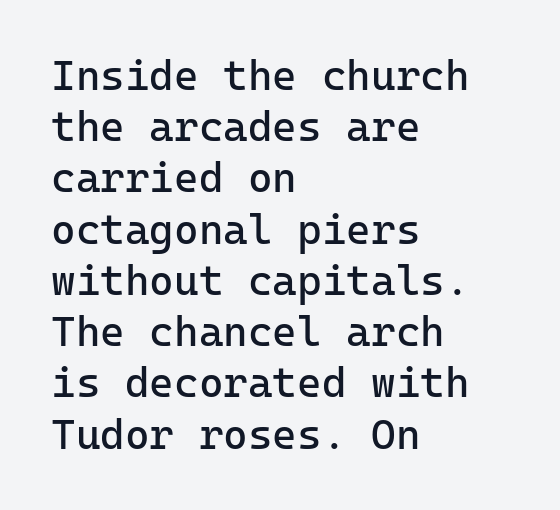
Q: Is the text bold? A: No.
Q: Is the text italic (slanted)? A: No, it is upright.
Q: Is the typeface a serif or a sans-serif typeface? A: Sans-serif.
Q: Is the text underlined? A: No.
Q: How is the paragraph aligned? A: Left-aligned.
Q: Is the spacing between letters normal or unusually wide? A: Normal.
Q: Width (condensed, normal, or wide)? A: Normal.
Q: Stroke contrast? A: Low.
Q: x-height? A: Medium.
Q: Monospaced? A: Yes.
